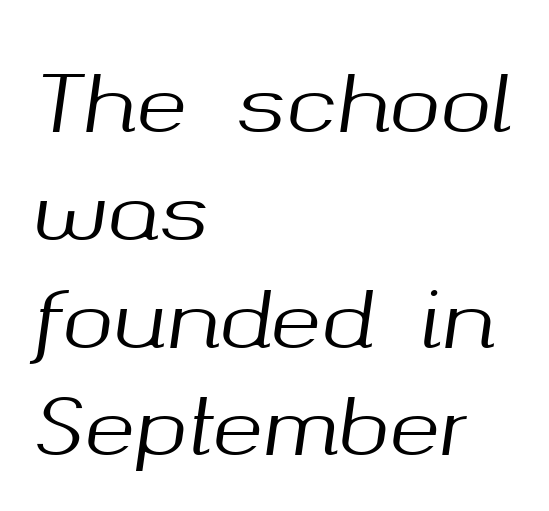
The lines are quadded left. Horizontal bands of white between lines are of average thickness. The axis of the letterforms is tilted away from vertical. Here the designer chose a conventional face with non-uniform glyph widths. The horizontal fit of the characters is conventional and even. The space directly below the letters is spotless.
